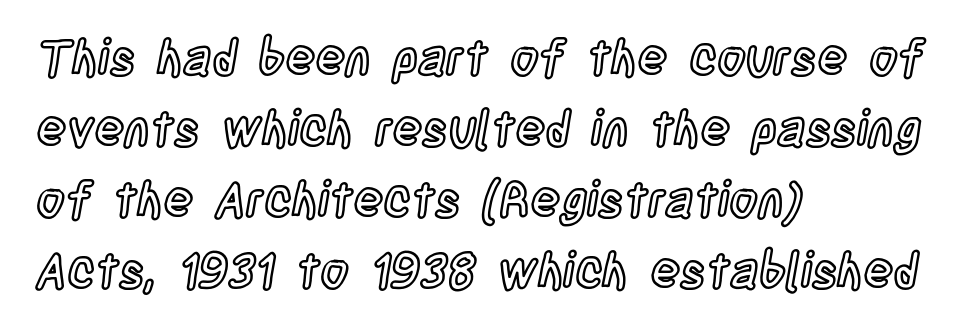
This sample has the flowing, uneven cadence of proportional lettering. The passage shown has conventional tracking throughout. This rendering features lettering with no underline. Successive baselines arrive at the customary interval. Reading down the block, your eye returns to a fixed left position each line.
